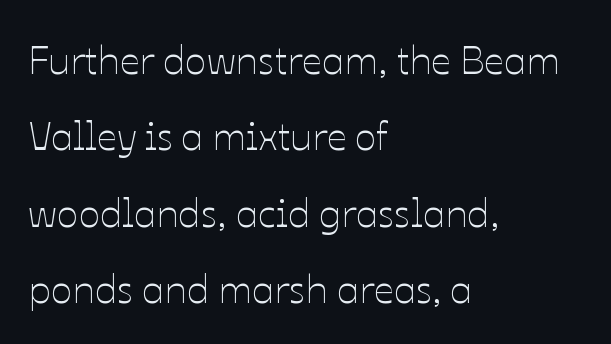
{"italic": "no", "bold": "no", "weight": "thin", "width": "normal", "stroke_contrast": "low", "x_height": "medium", "monospaced": "no", "underline": "no", "align": "left", "line_spacing": "loose", "line_spacing_ratio": 1.91, "letter_spacing": "normal", "letter_spacing_em": 0.0, "glyph_px": 40}
